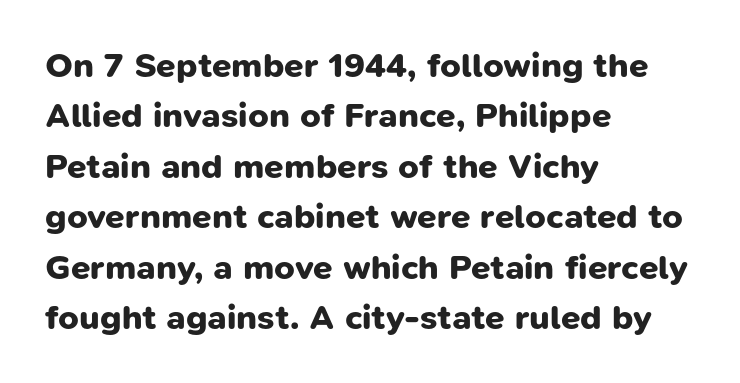
The image shows 35 px bold sans-serif type; set left-aligned, normal line spacing (1.44x), normal letter spacing, not underlined; low stroke contrast and a medium x-height.
